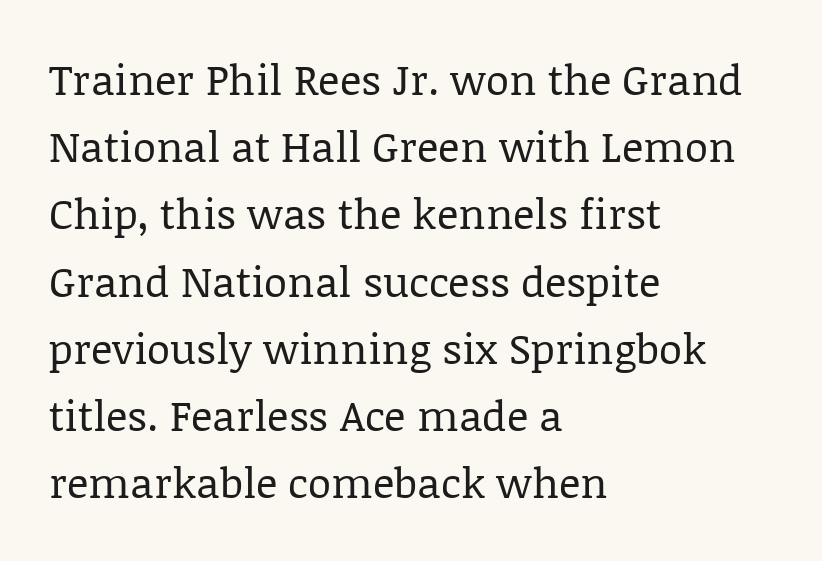
The image shows 42 px regular-weight serif type, upright; set left-aligned, normal line spacing (1.6x), normal letter spacing, not underlined; low stroke contrast and a large x-height.
